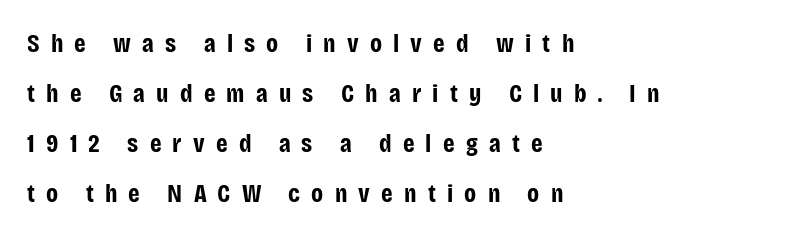
Typographic density is high because the face is bold. Words appear elongated and porous because spacing is wide. What's the leading like? Stretched, with rows far apart. Alignment: flush left.
